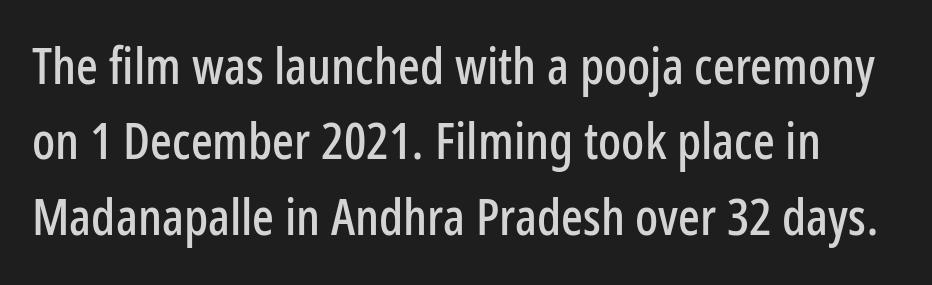
When letters stand straight like this, we call the style roman or upright. Nothing sits at the stroke ends, so this counts as sans-serif. Looks like regular typesetting: each glyph gets only the width it needs. Quick note: interline space is typical. Tracking value appears to be zero — textbook default spacing.
